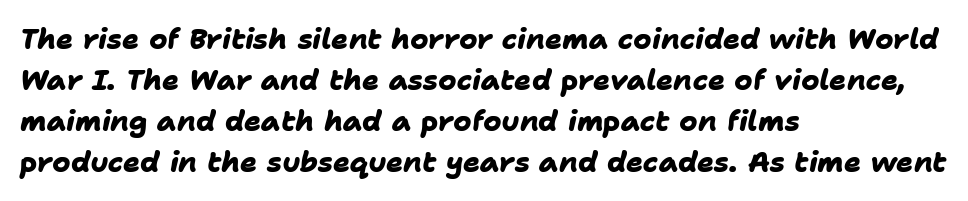
Anything drawn beneath the words? Only blank space. This is heavy type, rendered in bold. Caption: multi-line text, flush left, ragged right. Each letter keeps its own natural width here, so spacing adapts to shape. Normally led — the rows are evenly, conventionally spaced. Glyph-to-glyph distance matches everyday printed text.
